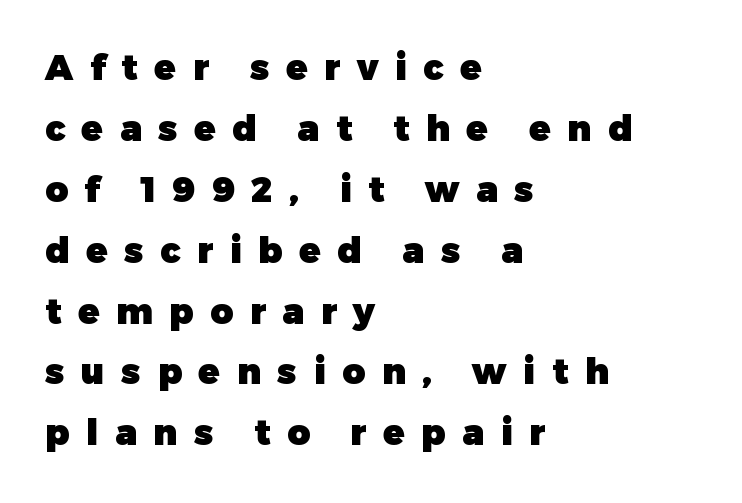
{"serif": "no", "italic": "no", "bold": "yes", "weight": "heavy", "width": "normal", "stroke_contrast": "low", "x_height": "medium", "monospaced": "no", "underline": "no", "align": "left", "line_spacing_ratio": 1.74, "letter_spacing": "wide", "letter_spacing_em": 0.48, "glyph_px": 35}
